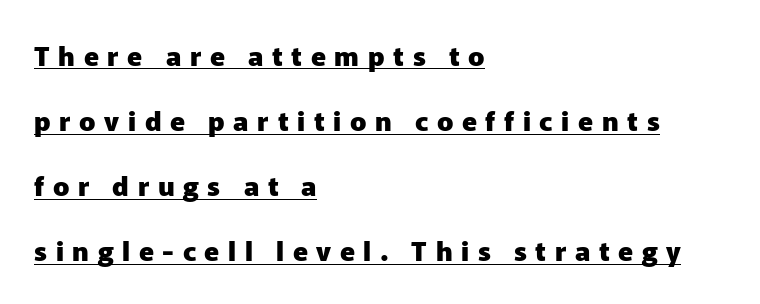
The image shows 27 px bold type, upright; set left-aligned, loose line spacing (2.41x), unusually wide letter spacing (+0.32 em), underlined.
